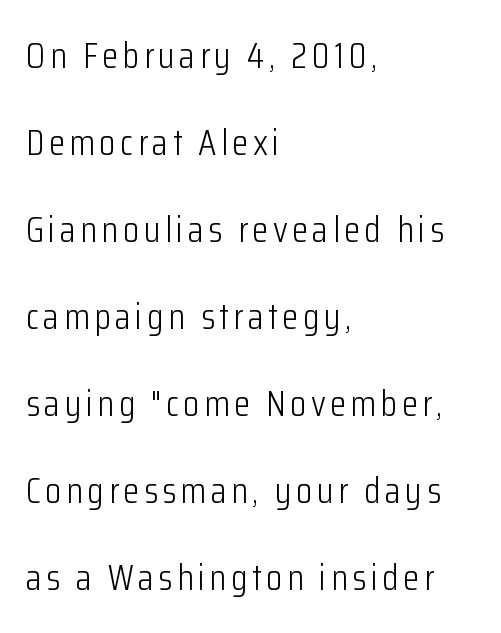
The image shows 37 px light, condensed sans-serif type, upright; set left-aligned, loose line spacing (2.35x), not underlined; low stroke contrast and a medium x-height.
